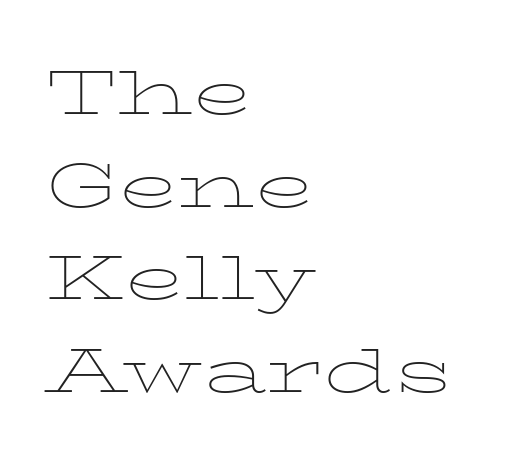
Does the type have serifs? Yes, each stem ends in a small foot. Here the glyphs are tracked normally, forming tight word shapes. The passage shown is not bold in any degree. These lines are rendered in a variable-pitch font. This rendering features lettering with no underline.
